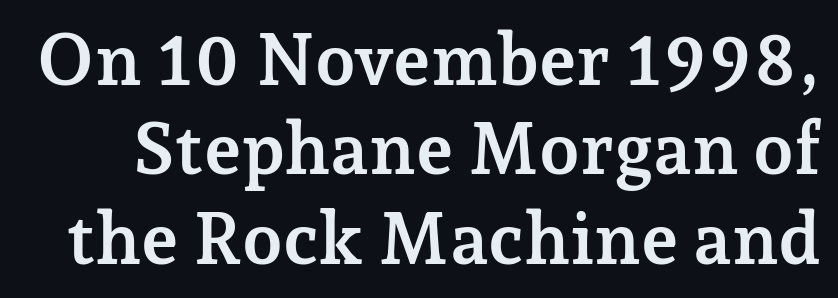
The image shows 72 px semibold serif type, upright; set line spacing 1.24x, normal letter spacing, not underlined; low stroke contrast and a medium x-height.
